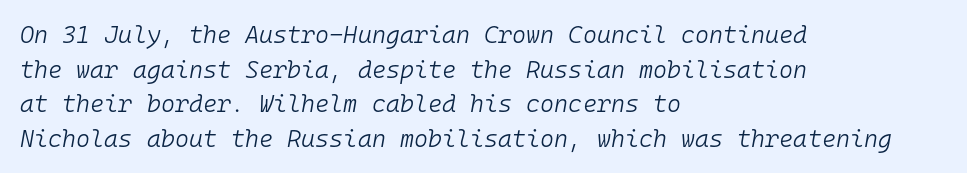
The face used here has a pronounced slope to its letters. Where is the straight margin? On the left. Regular leading. The font is comparable to plain body text, perhaps lighter.
